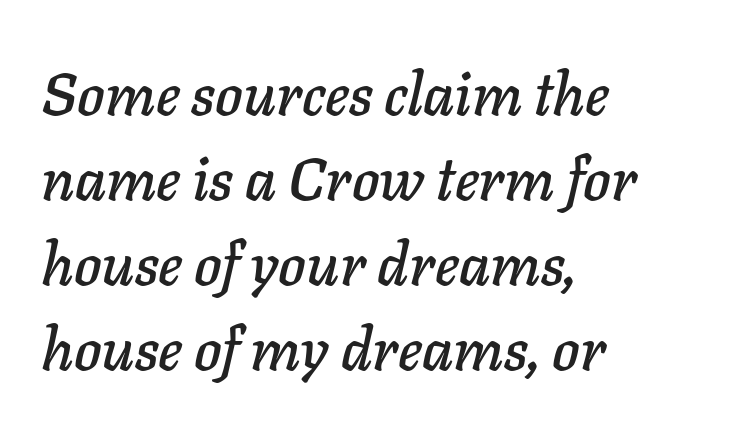
The lines in this sample share a left origin and differ only in where they stop. Do the characters align in a grid? No, the font is proportional. This rendering features lettering with no underline. Between one letter and the next there's only the usual sliver of space.
